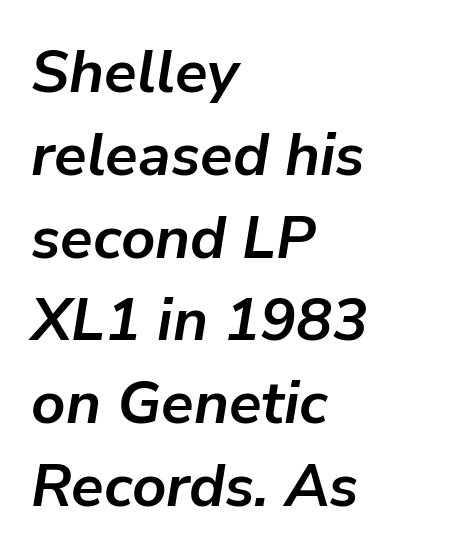
The leading is moderate, giving the passage an even texture. The letters advance in unequal steps, a hallmark of proportional type. The font's italic variant was chosen for this text. Bold? Absolutely — the strokes are thick and heavy. Which margin do the lines hug? The left one — the right edge is uneven. The string is rendered with underlining switched off.
